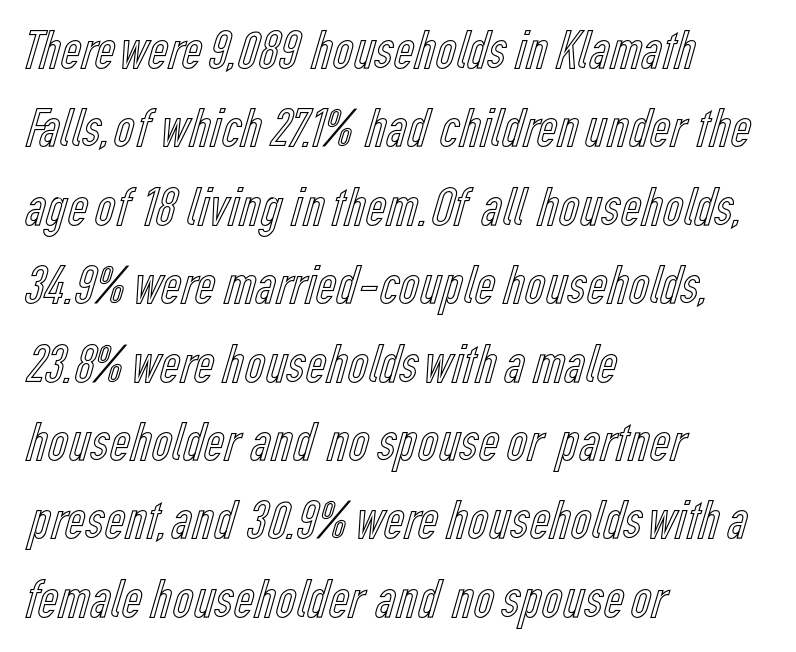
The image shows 56 px condensed type; set left-aligned, normal line spacing (1.4x), normal letter spacing, not underlined; a medium x-height.
